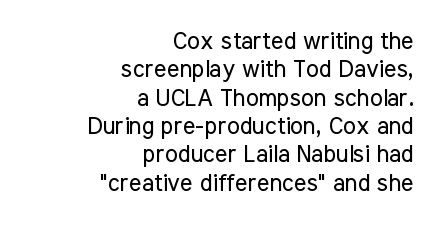
Has an underline been added? It has not. The axis of the letterforms is exactly vertical. Is the stroke heavy? The answer is a plain regular-or-lighter. Layout note: lines flush right. Inter-character spacing is left at the font's built-in metrics.
